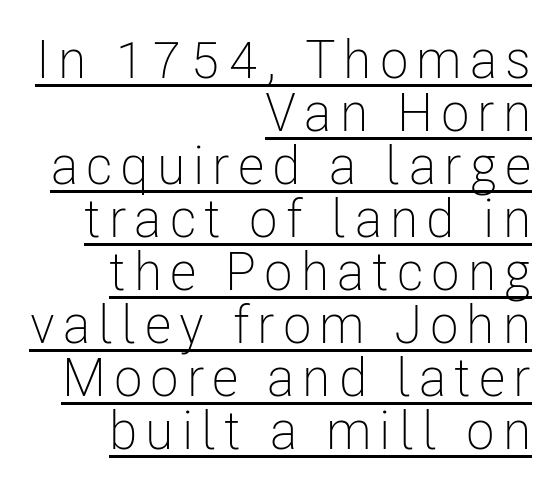
These lines huddle together more closely than default settings would place them. Is the block centered? No — it sits flush against the right margin. The rendering uses natural spacing where letterforms have individual widths. Posture: straight, roman, zero tilt. What kind of face is this? One without serifs — a sans. A continuous stroke trails under the words, as in a hyperlink.
